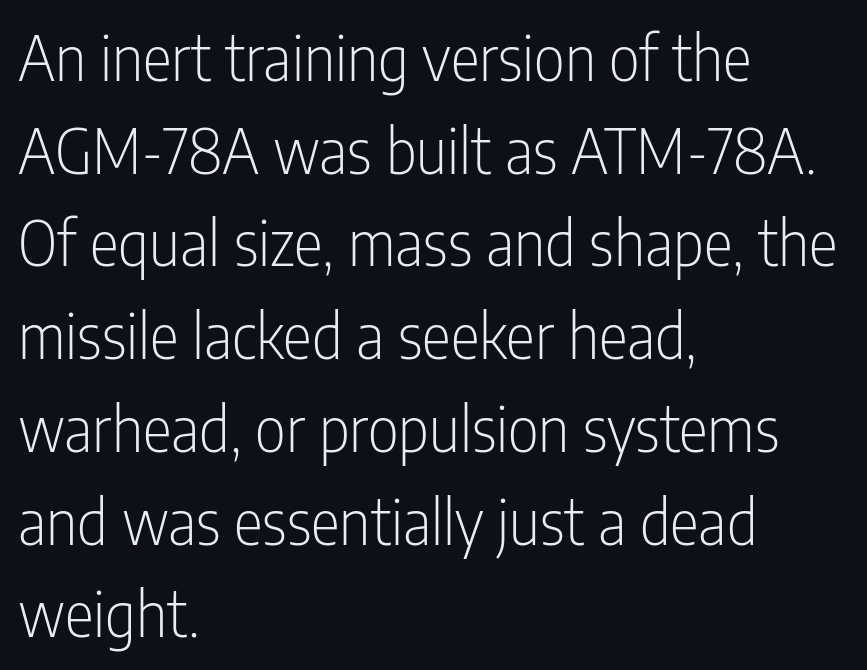
The image shows 61 px light, condensed sans-serif type, upright; set left-aligned, normal line spacing (1.52x), normal letter spacing, not underlined; low stroke contrast and a medium x-height.
